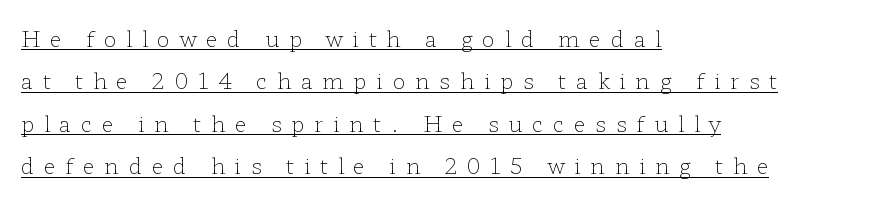
Q: Is the text bold? A: No.
Q: Is the text italic (slanted)? A: No, it is upright.
Q: Is the text underlined? A: Yes.
Q: How is the paragraph aligned? A: Left-aligned.
Q: Is the spacing between letters normal or unusually wide? A: Unusually wide.
Q: Is the spacing between lines tight, normal or loose? A: Loose.
